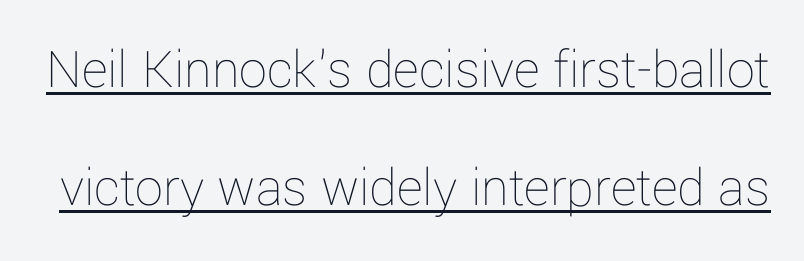
{"italic": "no", "bold": "no", "weight": "thin", "width": "normal", "stroke_contrast": "low", "x_height": "medium", "monospaced": "no", "underline": "yes", "line_spacing": "loose", "line_spacing_ratio": 2.11, "letter_spacing": "normal", "letter_spacing_em": 0.0, "glyph_px": 56}
